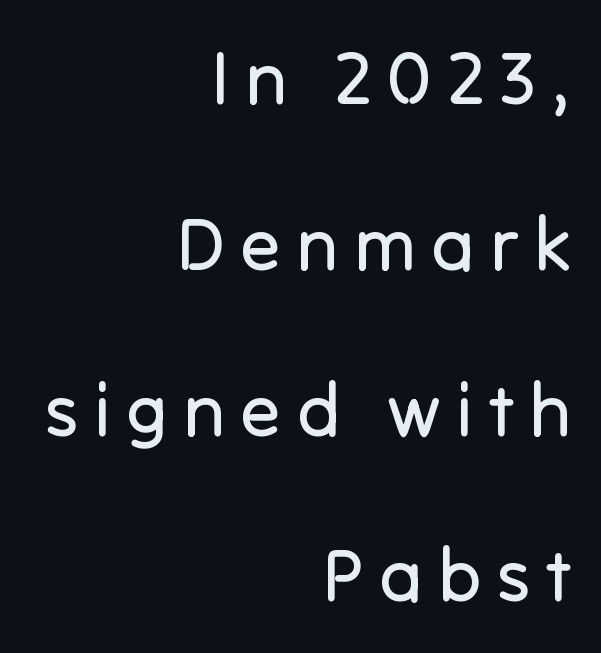
The image shows 74 px regular-weight sans-serif type, upright; set right-aligned, loose line spacing (2.24x), unusually wide letter spacing (+0.21 em), not underlined; low stroke contrast and a medium x-height.
